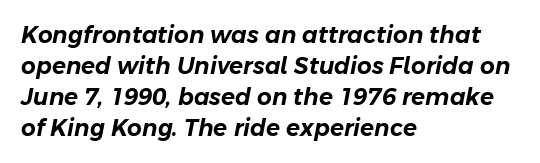
{"italic": "yes", "lean": "right", "slant_degrees": 11, "underline": "no", "align": "left", "line_spacing": "normal", "line_spacing_ratio": 1.35, "letter_spacing": "normal", "letter_spacing_em": 0.0, "glyph_px": 23}
